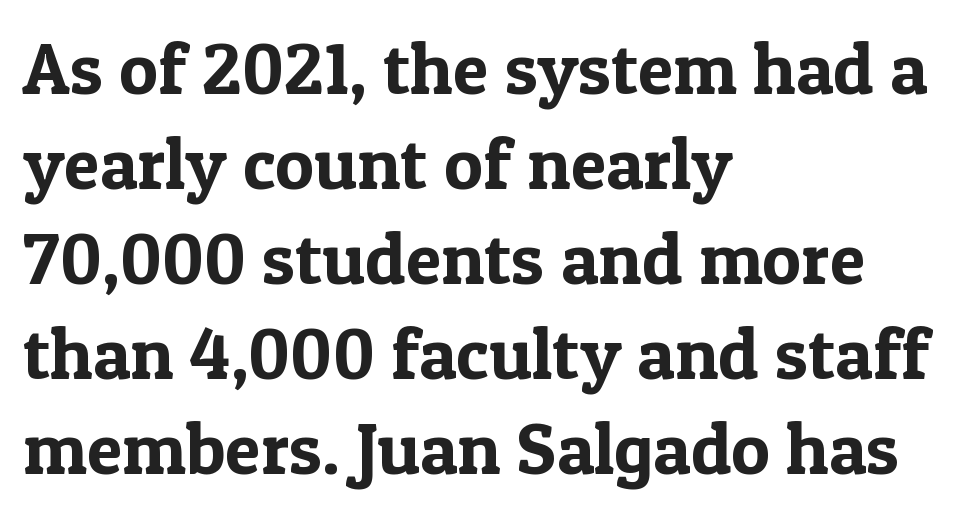
Q: Is the text italic (slanted)? A: No, it is upright.
Q: Is the typeface a serif or a sans-serif typeface? A: Serif.
Q: Is the text underlined? A: No.
Q: How is the paragraph aligned? A: Left-aligned.
Q: Is the spacing between letters normal or unusually wide? A: Normal.
Q: Is the spacing between lines tight, normal or loose? A: Normal.
Q: Width (condensed, normal, or wide)? A: Normal.
Q: x-height? A: Medium.
Q: Monospaced? A: No.
